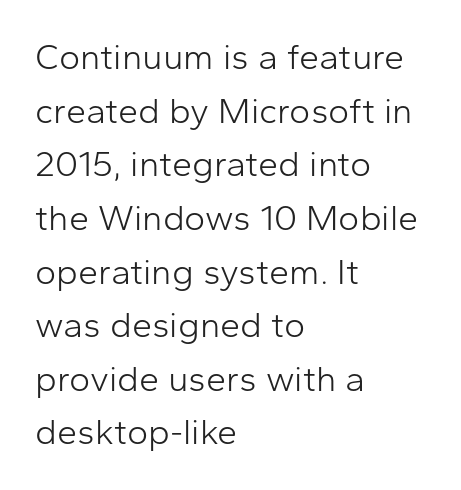
Q: Is the text bold? A: No.
Q: Is the text italic (slanted)? A: No, it is upright.
Q: Is the typeface a serif or a sans-serif typeface? A: Sans-serif.
Q: Is the text underlined? A: No.
Q: How is the paragraph aligned? A: Left-aligned.
Q: Is the spacing between letters normal or unusually wide? A: Normal.
Q: Is the spacing between lines tight, normal or loose? A: Normal.
Q: Width (condensed, normal, or wide)? A: Normal.
Q: Stroke contrast? A: Low.
Q: x-height? A: Medium.
Q: Monospaced? A: No.
